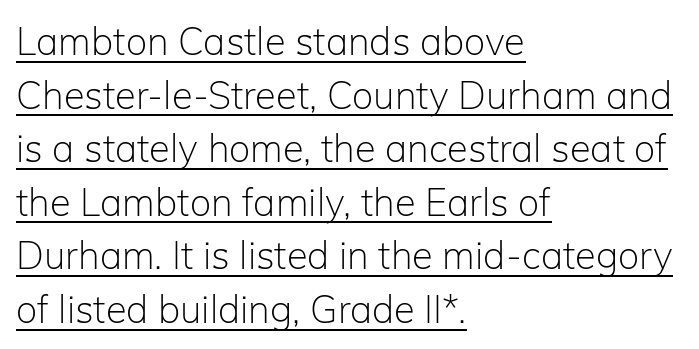
Italic: no, the glyphs are upright roman. This rendering leaves character spacing at its baseline value. You could not count columns in this text — the font is proportionally spaced. The vertical gap from one line to the next is medium.
